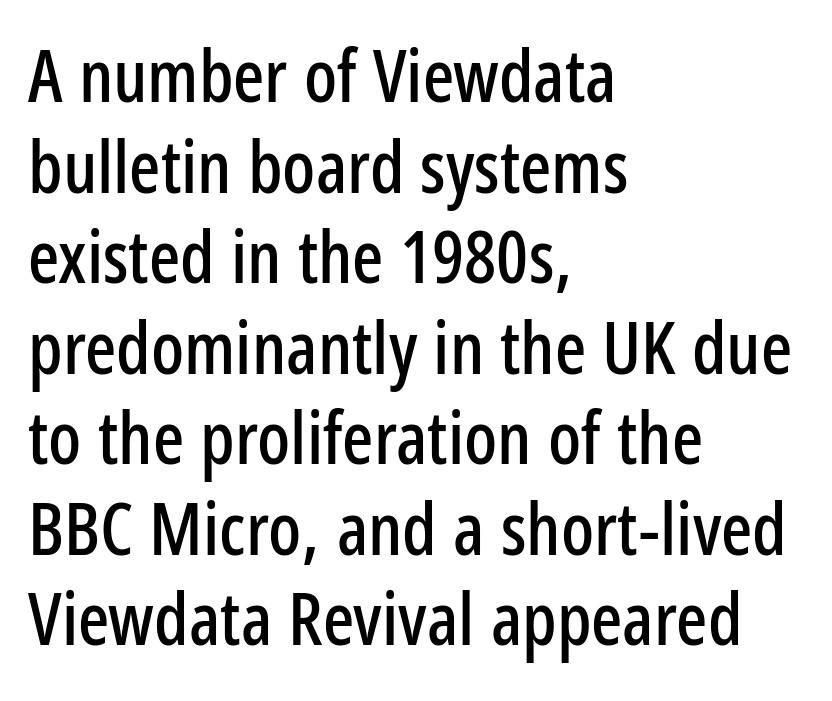
{"serif": "no", "italic": "no", "width": "condensed", "stroke_contrast": "low", "x_height": "medium", "monospaced": "no", "underline": "no", "align": "left", "line_spacing_ratio": 1.24, "letter_spacing": "normal", "letter_spacing_em": 0.0, "glyph_px": 73}
